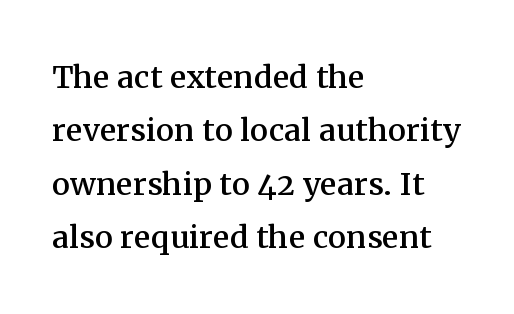
The image shows 41 px serif type, upright; set left-aligned, normal line spacing (1.3x), normal letter spacing, not underlined; medium stroke contrast and a medium x-height.
